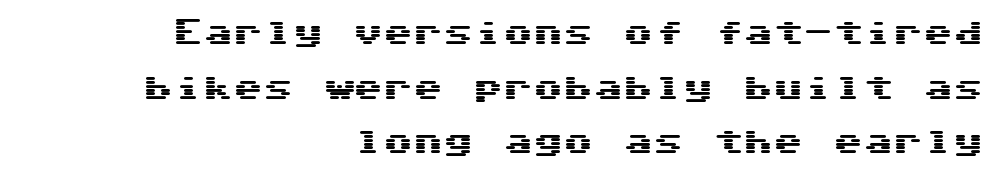
Q: Is the text italic (slanted)? A: No, it is upright.
Q: Is the typeface a serif or a sans-serif typeface? A: Sans-serif.
Q: Is the text underlined? A: No.
Q: How is the paragraph aligned? A: Right-aligned.
Q: Is the spacing between letters normal or unusually wide? A: Normal.
Q: Width (condensed, normal, or wide)? A: Wide.
Q: Stroke contrast? A: Medium.
Q: x-height? A: Medium.
